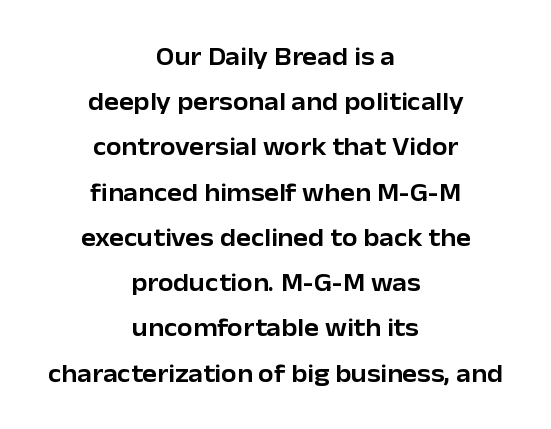
The image shows 25 px text type, upright; set centered, line spacing 1.81x, normal letter spacing, not underlined.
